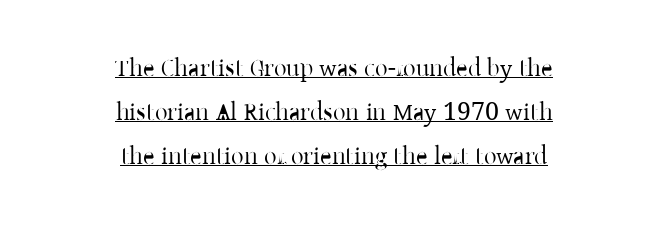
The passage is arranged like a title page — every line centered. Compared with a typical body face, this is equally light or lighter still. The letters stand upright; this is a roman face. The glyphs are accompanied by a horizontal stroke just below them.
